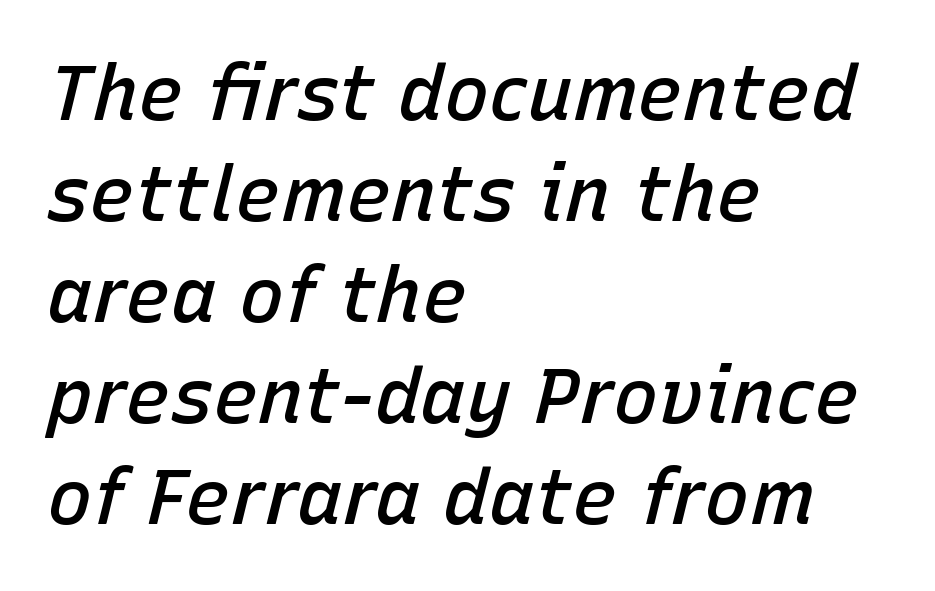
These lines are set flush left with a ragged right edge. How would I describe the line gaps? Plain and ordinary. A semibold gives these letters moderate extra thickness, short of bold. Caption: standard tracking, unaltered. This sample has the flowing, uneven cadence of proportional lettering.
